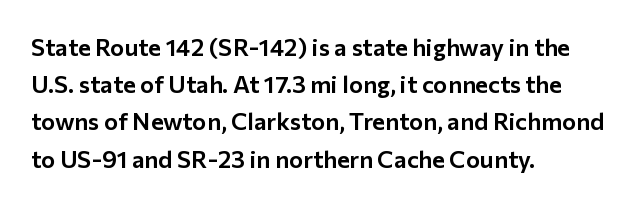
Q: Is the text italic (slanted)? A: No, it is upright.
Q: Is the text underlined? A: No.
Q: How is the paragraph aligned? A: Left-aligned.
Q: Is the spacing between letters normal or unusually wide? A: Normal.
Q: Is the spacing between lines tight, normal or loose? A: Normal.
